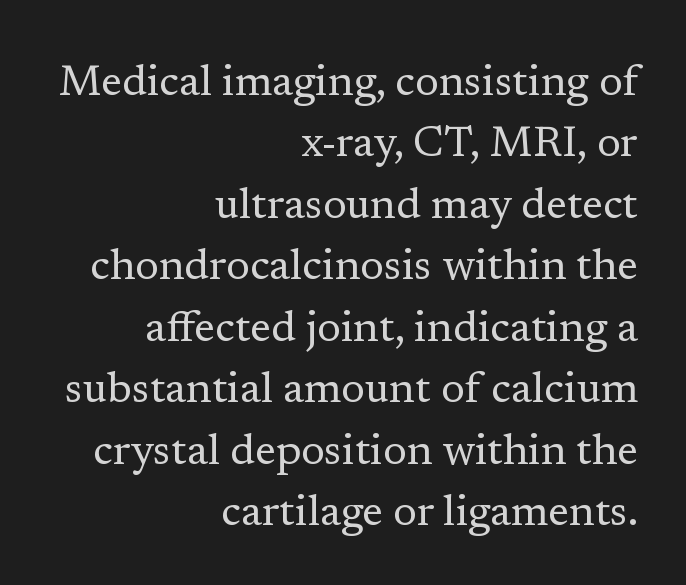
Leftover space on each line is placed entirely before the opening word. The glyphs in this specimen are seriffed. Do the letters lean? They stand straight. A clean baseline with only descenders dipping below it. You could call the tracking neutral — neither tight nor loose.
